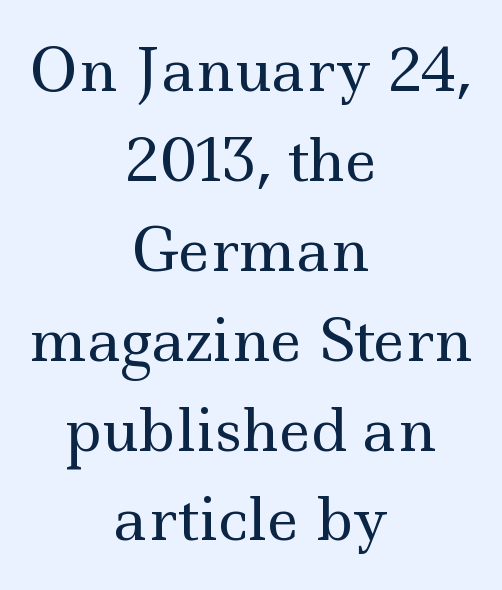
Upright lettering throughout. Examine the stroke ends and you'll spot serifs. The horizontal fit of the characters is conventional and even. Horizontal alignment here is central, giving a formal, balanced look. The words here are not underlined.
